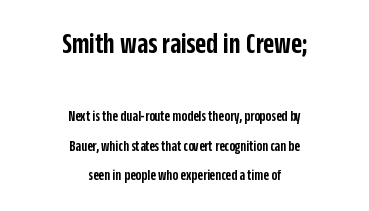
{"serif": "no", "italic": "no", "bold": "semi", "weight": "semibold", "width": "condensed", "stroke_contrast": "low", "x_height": "large", "monospaced": "no", "underline": "no", "align": "center", "line_spacing": "loose", "line_spacing_ratio": 1.97, "letter_spacing": "normal", "letter_spacing_em": 0.0, "larger_block": "first", "size_ratio": 2.0, "glyph_px": 30}
